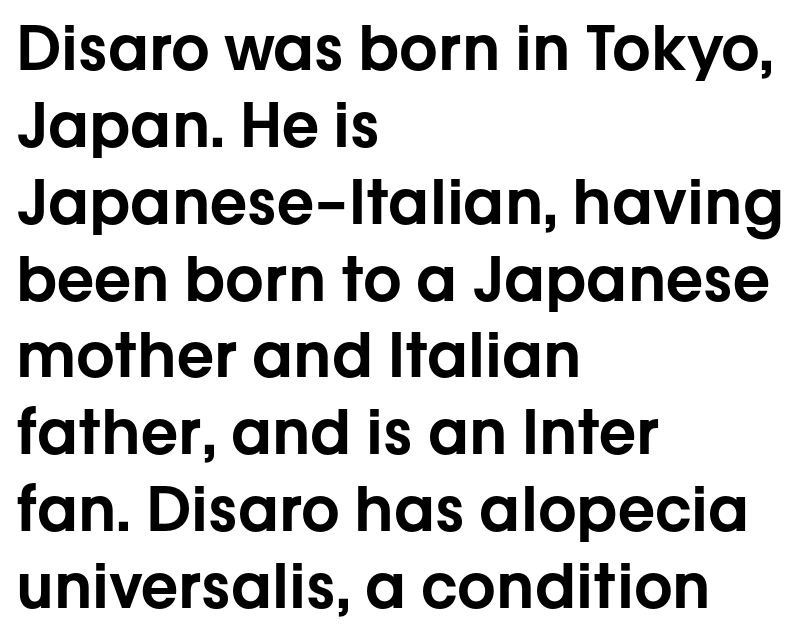
{"serif": "no", "italic": "no", "width": "normal", "stroke_contrast": "low", "x_height": "medium", "monospaced": "no", "underline": "no", "align": "left", "line_spacing": "normal", "line_spacing_ratio": 1.26, "letter_spacing": "normal", "letter_spacing_em": 0.0, "glyph_px": 61}
